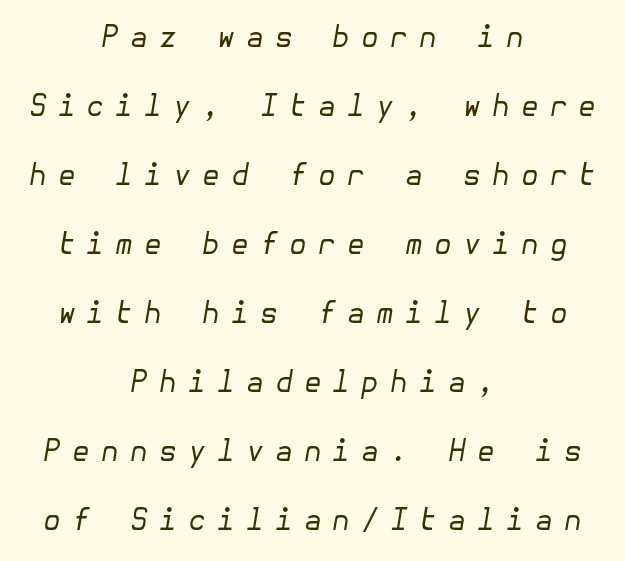
Q: Is the text bold? A: No.
Q: Is the text italic (slanted)? A: Yes, it leans right by about 10 degrees.
Q: Is the text underlined? A: No.
Q: How is the paragraph aligned? A: Centered.
Q: Is the spacing between letters normal or unusually wide? A: Unusually wide.
Q: Is the spacing between lines tight, normal or loose? A: Loose.
Q: Width (condensed, normal, or wide)? A: Normal.
Q: Stroke contrast? A: Low.
Q: x-height? A: Medium.
